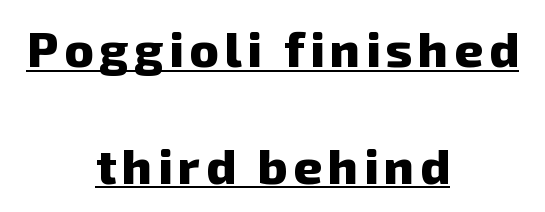
The image shows 49 px heavy sans-serif type; set centered, loose line spacing (2.38x), underlined; low stroke contrast and a medium x-height.
